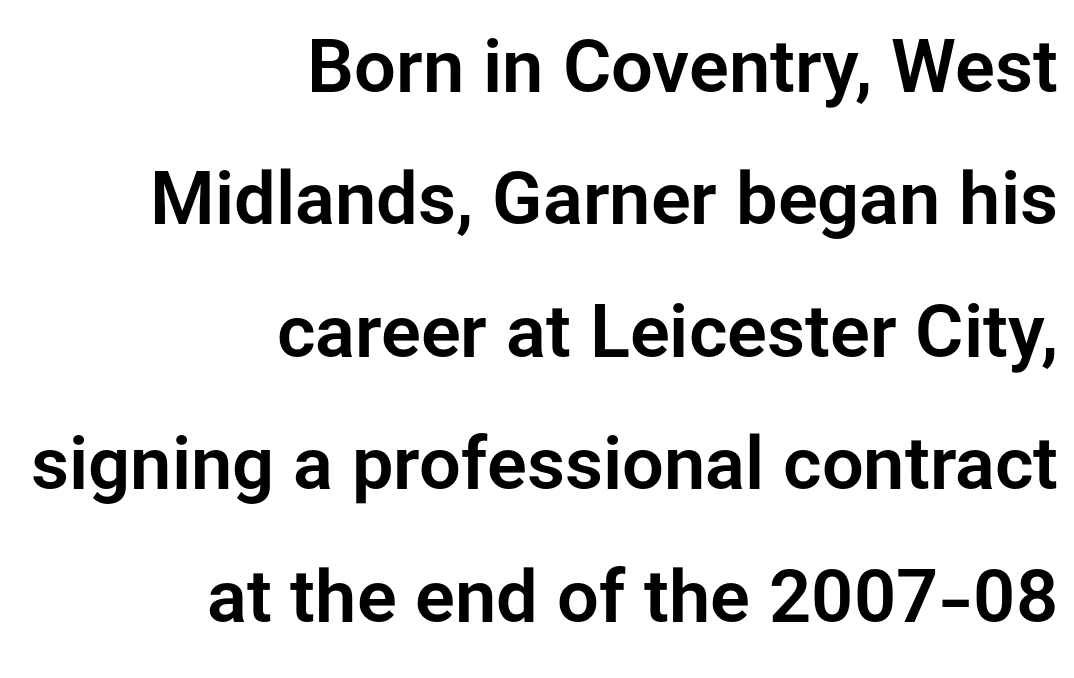
{"serif": "no", "italic": "no", "width": "normal", "stroke_contrast": "low", "x_height": "medium", "monospaced": "no", "underline": "no", "align": "right", "line_spacing_ratio": 1.79, "letter_spacing": "normal", "letter_spacing_em": 0.0, "glyph_px": 74}
